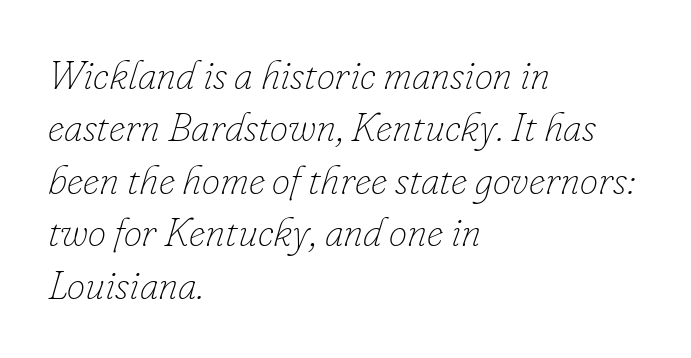
{"italic": "yes", "lean": "right", "slant_degrees": 16, "bold": "no", "weight": "thin", "width": "normal", "stroke_contrast": "low", "x_height": "small", "monospaced": "no", "underline": "no", "align": "left", "line_spacing": "normal", "line_spacing_ratio": 1.28, "letter_spacing": "normal", "letter_spacing_em": 0.0, "glyph_px": 41}
